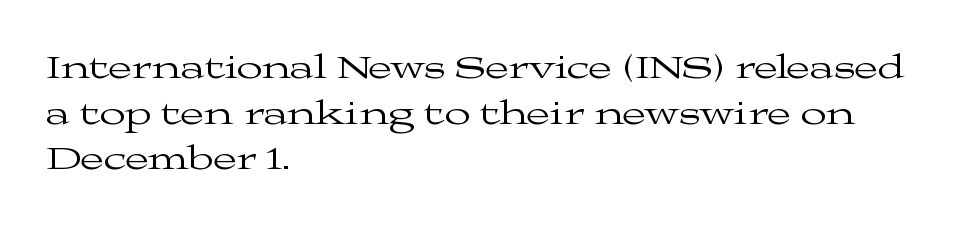
Q: Is the text bold? A: No.
Q: Is the text italic (slanted)? A: No, it is upright.
Q: Is the typeface a serif or a sans-serif typeface? A: Serif.
Q: Is the text underlined? A: No.
Q: How is the paragraph aligned? A: Left-aligned.
Q: Is the spacing between letters normal or unusually wide? A: Normal.
Q: Is the spacing between lines tight, normal or loose? A: Normal.
Q: Width (condensed, normal, or wide)? A: Wide.
Q: Stroke contrast? A: Medium.
Q: x-height? A: Medium.
Q: Monospaced? A: No.
